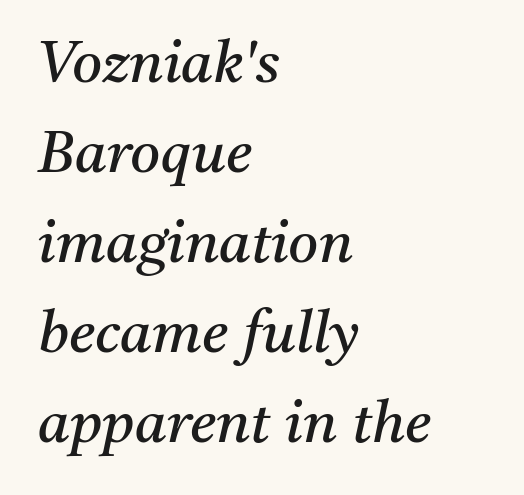
{"serif": "yes", "italic": "yes", "lean": "right", "slant_degrees": 11, "bold": "no", "weight": "regular", "width": "normal", "stroke_contrast": "medium", "x_height": "medium", "monospaced": "no", "underline": "no", "align": "left", "line_spacing": "normal", "line_spacing_ratio": 1.55, "letter_spacing": "normal", "letter_spacing_em": 0.0, "glyph_px": 58}
